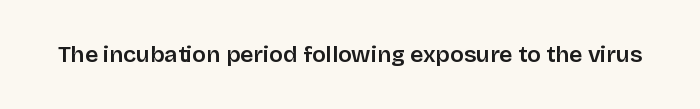
{"italic": "no", "underline": "no", "letter_spacing": "normal", "letter_spacing_em": 0.0, "glyph_px": 23}
